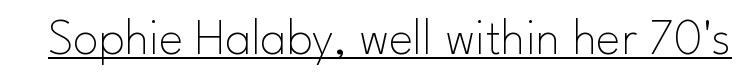
Each letter's strokes conclude bluntly, with no projecting serifs. Italic: no, the glyphs are upright roman. No heavy texture on the line: the type isn't bold. The sample's only ornament is a line tracing under the words. In terms of letterspacing, this is plain default setting.
